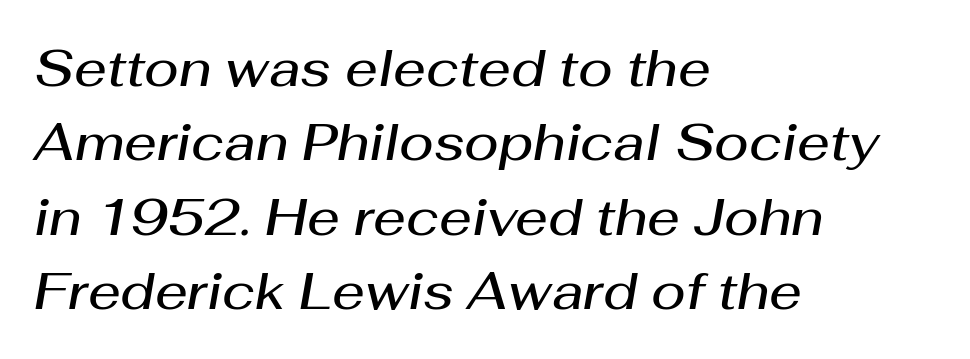
Q: Is the text bold? A: Semi-bold.
Q: Is the text italic (slanted)? A: Yes, it leans right by about 10 degrees.
Q: Is the text underlined? A: No.
Q: How is the paragraph aligned? A: Left-aligned.
Q: Is the spacing between letters normal or unusually wide? A: Normal.
Q: Is the spacing between lines tight, normal or loose? A: Normal.
Q: Width (condensed, normal, or wide)? A: Normal.
Q: Stroke contrast? A: Medium.
Q: x-height? A: Medium.
Q: Monospaced? A: No.
